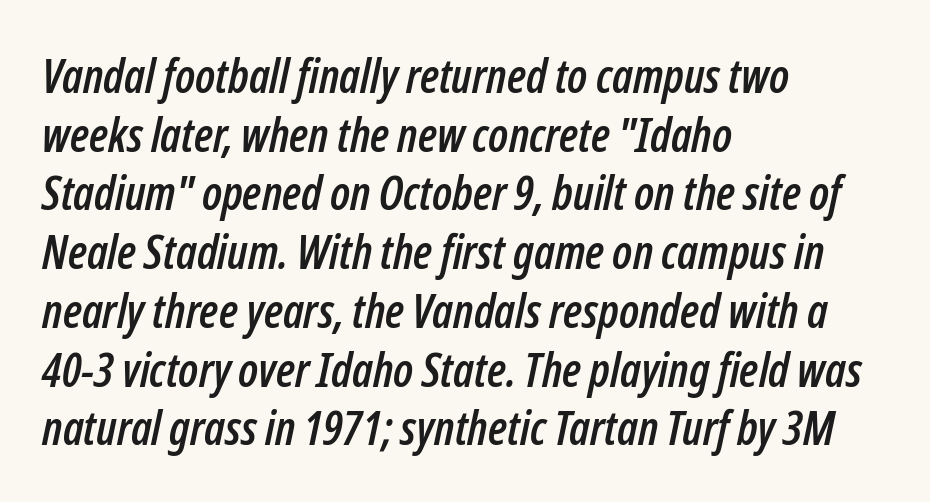
The image shows 47 px condensed type, italic (leaning right); set left-aligned, normal line spacing (1.25x), normal letter spacing, not underlined; low stroke contrast and a medium x-height.
